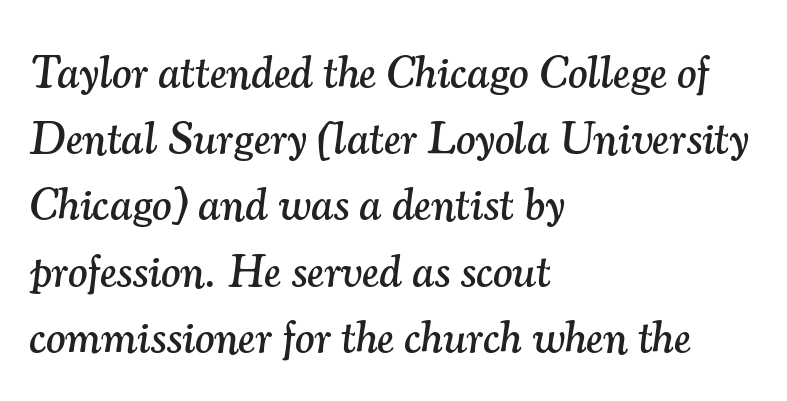
Slanted lettering throughout. A typesetter would call this proportional, since set widths differ per character. A clean baseline with only descenders dipping below it. The rendering anchors every line to the left-hand side. The letterforms sit shoulder to shoulder at normal distance.
